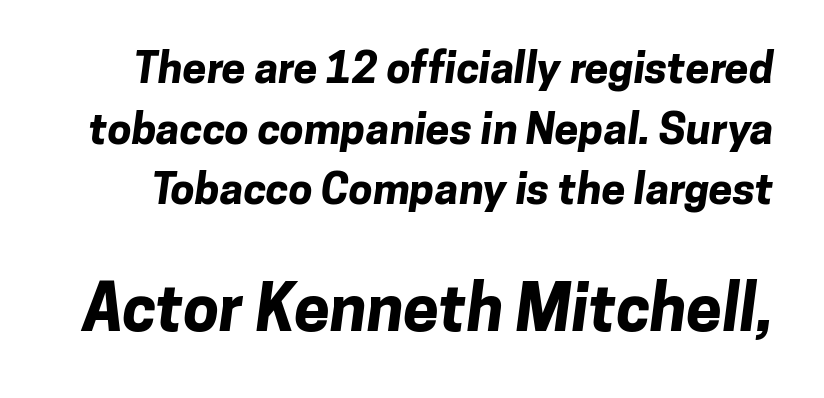
Q: Is the text bold? A: Yes.
Q: Is the typeface a serif or a sans-serif typeface? A: Sans-serif.
Q: Is the text underlined? A: No.
Q: Is the spacing between letters normal or unusually wide? A: Normal.
Q: Is the spacing between lines tight, normal or loose? A: Normal.
Q: Which block of text is set in a larger size, the first (top) or the second (bottom)? A: The second (bottom) one.
Q: Width (condensed, normal, or wide)? A: Normal.
Q: Stroke contrast? A: Low.
Q: x-height? A: Medium.
Q: Monospaced? A: No.
